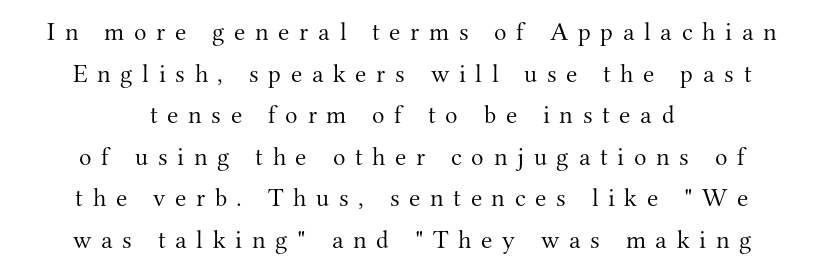
Q: Is the text bold? A: No.
Q: Is the text italic (slanted)? A: No, it is upright.
Q: Is the text underlined? A: No.
Q: How is the paragraph aligned? A: Centered.
Q: Is the spacing between letters normal or unusually wide? A: Unusually wide.
Q: Is the spacing between lines tight, normal or loose? A: Normal.
